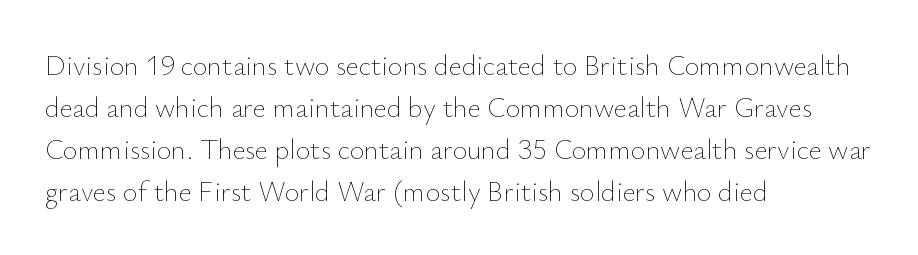
{"italic": "no", "bold": "no", "weight": "thin", "width": "normal", "stroke_contrast": "low", "x_height": "small", "monospaced": "no", "underline": "no", "align": "left", "line_spacing": "normal", "line_spacing_ratio": 1.5, "letter_spacing": "normal", "letter_spacing_em": 0.0, "glyph_px": 28}
